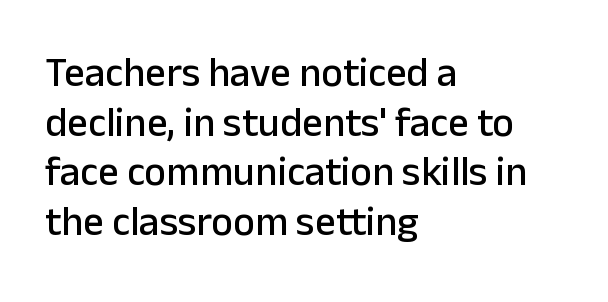
The image shows 41 px sans-serif type, upright; set left-aligned, line spacing 1.21x, normal letter spacing, not underlined; low stroke contrast and a medium x-height.
